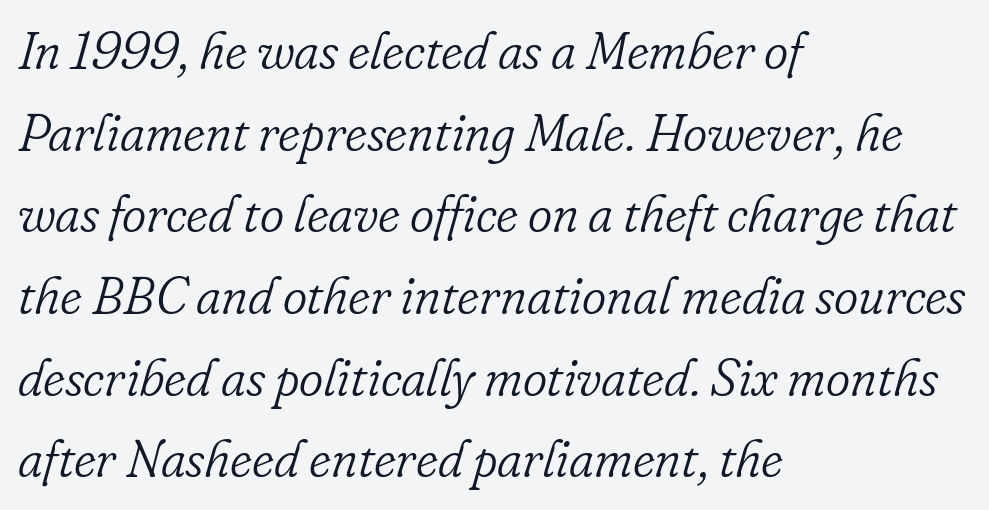
Q: Is the text bold? A: No.
Q: Is the text italic (slanted)? A: Yes, it leans right by about 16 degrees.
Q: Is the typeface a serif or a sans-serif typeface? A: Serif.
Q: Is the text underlined? A: No.
Q: How is the paragraph aligned? A: Left-aligned.
Q: Is the spacing between letters normal or unusually wide? A: Normal.
Q: Is the spacing between lines tight, normal or loose? A: Normal.
Q: Width (condensed, normal, or wide)? A: Normal.
Q: Stroke contrast? A: Low.
Q: x-height? A: Small.
Q: Monospaced? A: No.
